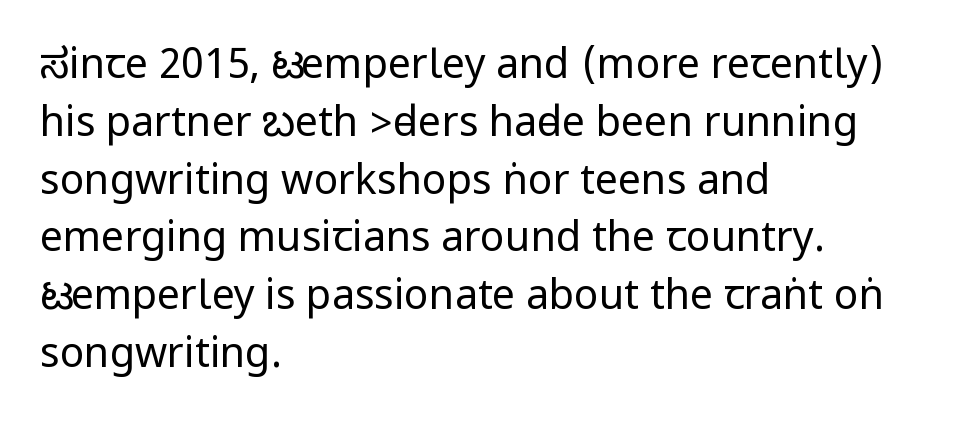
Each line starts at the same left margin while the right side varies. Honestly, the row spacing looks completely unremarkable. The horizontal fit of the characters is conventional and even. Every character sits straight up, as roman type does. To sum up the face: it is a sans, with no serifs. Think standard paragraph weight, or any step lighter than that.
